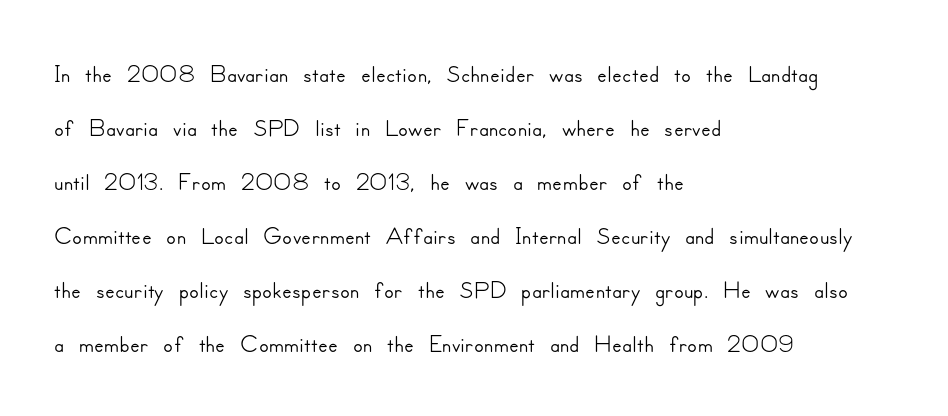
{"serif": "no", "italic": "no", "width": "normal", "stroke_contrast": "low", "x_height": "small", "monospaced": "no", "underline": "no", "align": "left", "line_spacing": "normal", "line_spacing_ratio": 1.5, "letter_spacing": "normal", "letter_spacing_em": 0.0, "glyph_px": 36}
